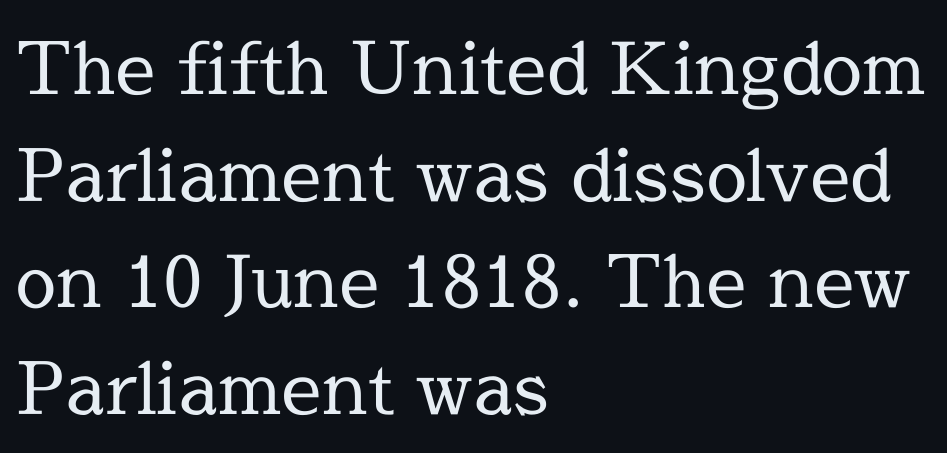
{"serif": "yes", "italic": "no", "bold": "no", "weight": "regular", "width": "normal", "x_height": "medium", "monospaced": "no", "underline": "no", "align": "left", "line_spacing": "normal", "line_spacing_ratio": 1.48, "letter_spacing": "normal", "letter_spacing_em": 0.0, "glyph_px": 72}
